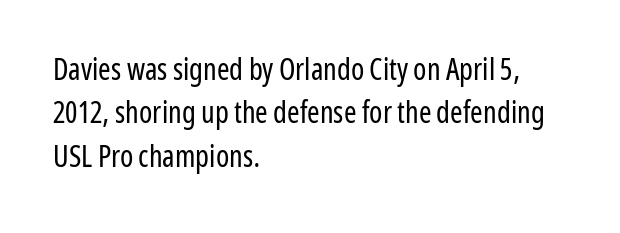
Q: Is the text bold? A: No.
Q: Is the text italic (slanted)? A: No, it is upright.
Q: Is the typeface a serif or a sans-serif typeface? A: Sans-serif.
Q: Is the text underlined? A: No.
Q: How is the paragraph aligned? A: Left-aligned.
Q: Is the spacing between letters normal or unusually wide? A: Normal.
Q: Is the spacing between lines tight, normal or loose? A: Normal.
Q: Width (condensed, normal, or wide)? A: Condensed.
Q: Stroke contrast? A: Low.
Q: x-height? A: Medium.
Q: Monospaced? A: No.
